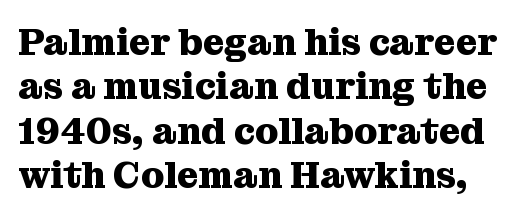
{"serif": "yes", "italic": "no", "bold": "yes", "weight": "heavy", "width": "normal", "stroke_contrast": "medium", "x_height": "medium", "monospaced": "no", "underline": "no", "line_spacing_ratio": 1.2, "letter_spacing": "normal", "letter_spacing_em": 0.0, "glyph_px": 37}
